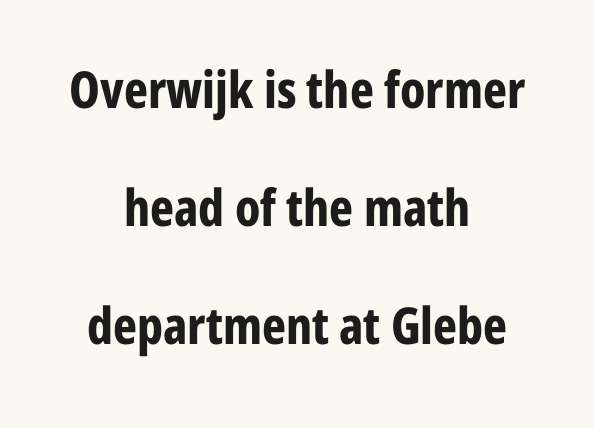
This rendering leaves character spacing at its baseline value. This is roman type, the default non-slanted kind. Anything drawn beneath the words? Only blank space. The lines are spread far apart with generous leading. This sample has the flowing, uneven cadence of proportional lettering.
